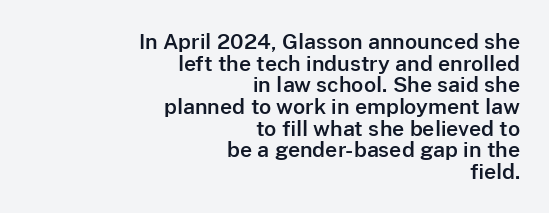
Reading down the column, the eye jumps only a short way to each next line. Do the letters lean? They stand straight. Descender tails drop into unmarked territory. Does the copy run flush right? Yes — the right margin is perfectly even. No extra tracking has been applied to these lines.
